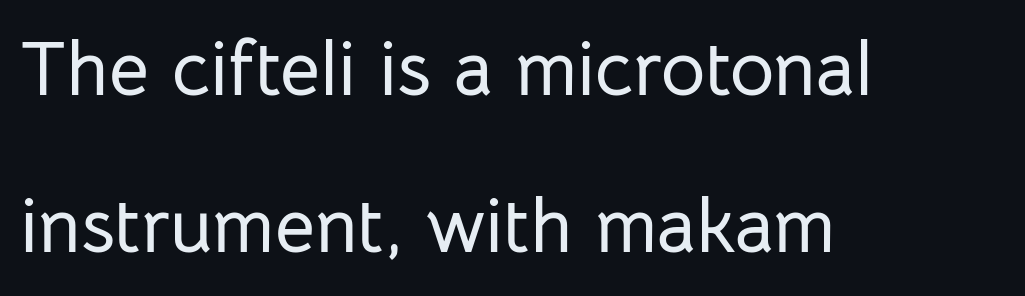
This rendering uses left alignment, leaving the right contour irregular. Decoration check: the copy has no underline. The face used here is a sans, in the tradition of grotesques and geometrics. Think of a printed novel: that variable character pitch is what you see here. This is the regular roman posture of the typeface.
